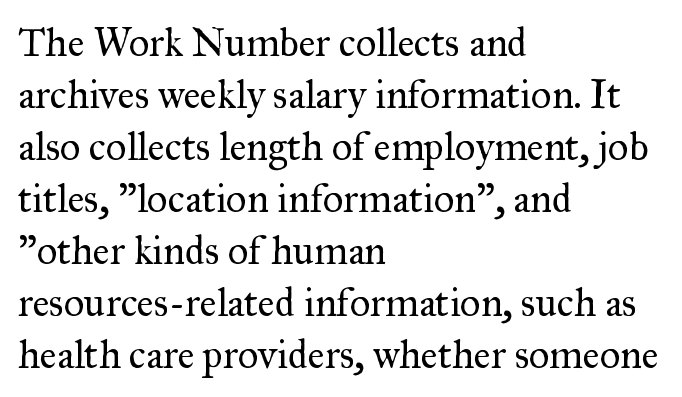
Q: Is the text bold? A: No.
Q: Is the text italic (slanted)? A: No, it is upright.
Q: Is the typeface a serif or a sans-serif typeface? A: Serif.
Q: Is the text underlined? A: No.
Q: How is the paragraph aligned? A: Left-aligned.
Q: Is the spacing between letters normal or unusually wide? A: Normal.
Q: Is the spacing between lines tight, normal or loose? A: Normal.
Q: Width (condensed, normal, or wide)? A: Normal.
Q: Stroke contrast? A: Medium.
Q: x-height? A: Small.
Q: Monospaced? A: No.
